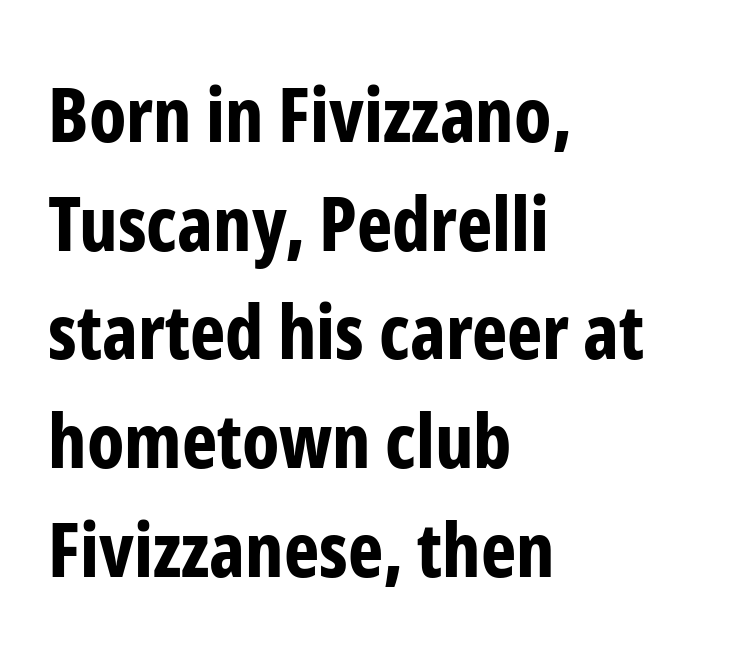
Stroke terminals: plain, sans-serif. Does the copy run flush right? No — it runs flush left. The passage shown is typed in a proportional face where columns would drift. Upright lettering throughout.
